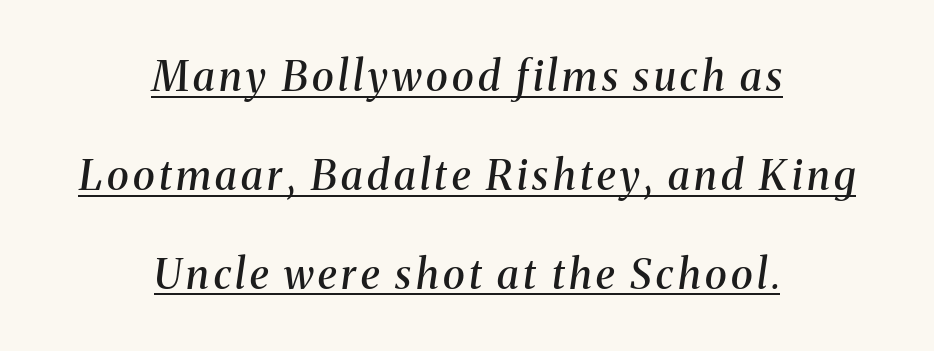
{"serif": "yes", "italic": "yes", "lean": "right", "slant_degrees": 8, "bold": "semi", "weight": "semibold", "width": "normal", "stroke_contrast": "medium", "x_height": "medium", "monospaced": "no", "underline": "yes", "align": "center", "line_spacing": "loose", "line_spacing_ratio": 2.41, "glyph_px": 41}
